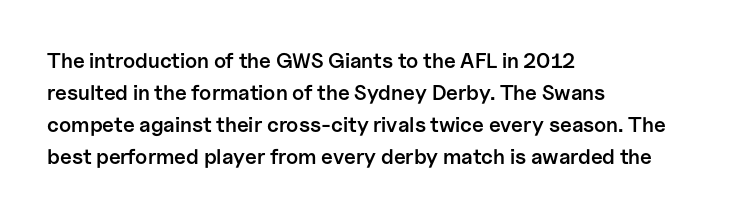
Q: Is the text bold? A: Semi-bold.
Q: Is the text italic (slanted)? A: No, it is upright.
Q: Is the text underlined? A: No.
Q: How is the paragraph aligned? A: Left-aligned.
Q: Is the spacing between letters normal or unusually wide? A: Normal.
Q: Is the spacing between lines tight, normal or loose? A: Normal.
